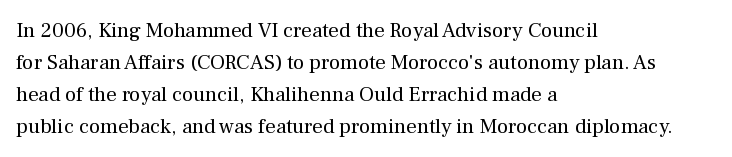
The image shows 21 px text type, upright; set left-aligned, normal line spacing (1.52x), normal letter spacing, not underlined.
